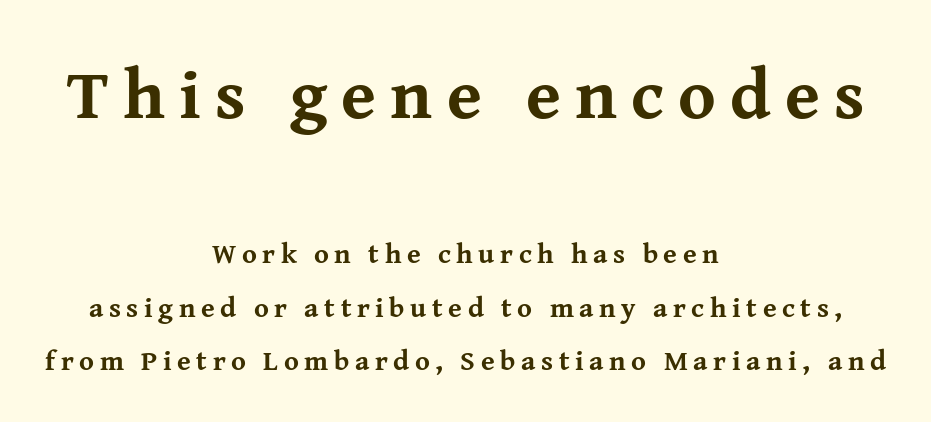
{"serif": "yes", "italic": "no", "bold": "yes", "weight": "bold", "width": "normal", "stroke_contrast": "medium", "x_height": "medium", "monospaced": "no", "underline": "no", "align": "center", "line_spacing": "loose", "line_spacing_ratio": 1.91, "letter_spacing": "wide", "letter_spacing_em": 0.2, "larger_block": "first", "size_ratio": 2.54, "glyph_px": 71}
